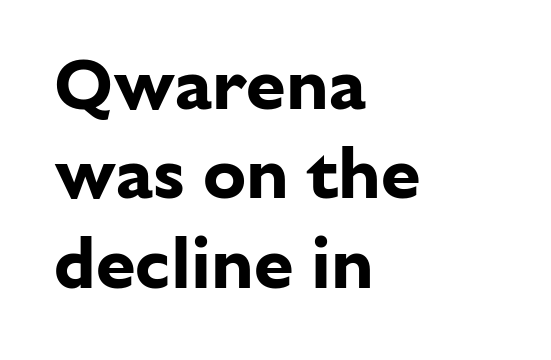
Q: Is the text bold? A: Yes.
Q: Is the text italic (slanted)? A: No, it is upright.
Q: Is the typeface a serif or a sans-serif typeface? A: Sans-serif.
Q: Is the text underlined? A: No.
Q: How is the paragraph aligned? A: Left-aligned.
Q: Is the spacing between letters normal or unusually wide? A: Normal.
Q: Width (condensed, normal, or wide)? A: Normal.
Q: Stroke contrast? A: Low.
Q: x-height? A: Medium.
Q: Monospaced? A: No.
